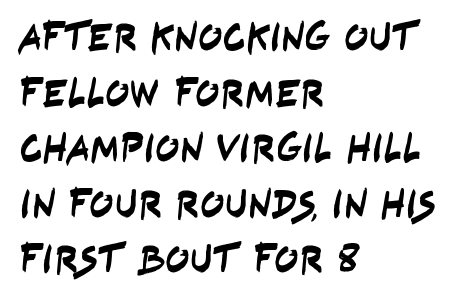
{"serif": "no", "width": "condensed", "stroke_contrast": "low", "x_height": "large", "monospaced": "no", "underline": "no", "align": "left", "line_spacing": "normal", "line_spacing_ratio": 1.39, "letter_spacing": "normal", "letter_spacing_em": 0.0, "glyph_px": 40}
